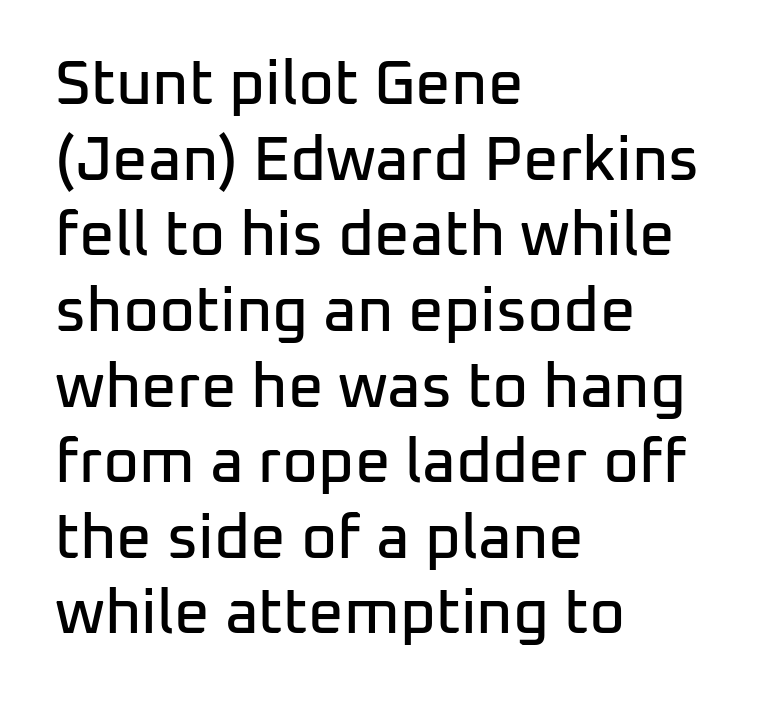
Plain, unruled lines of type. Look at the tracking — it's just the regular setting, nothing added. The lines in this sample share a left origin and differ only in where they stop. The face used here is proportionally spaced, like ordinary book or web type. A sans-serif font was chosen for this passage. The lettering stays uniformly vertical, giving the passage a roman look.
